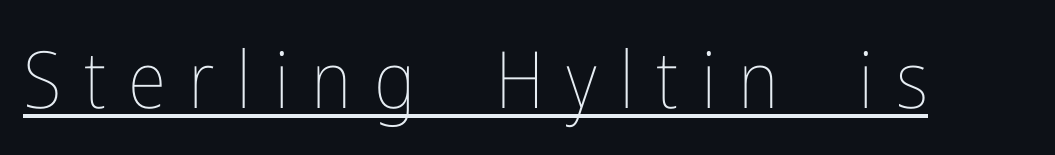
The image shows 79 px thin, condensed type, upright; set unusually wide letter spacing (+0.28 em), underlined; low stroke contrast and a medium x-height.
